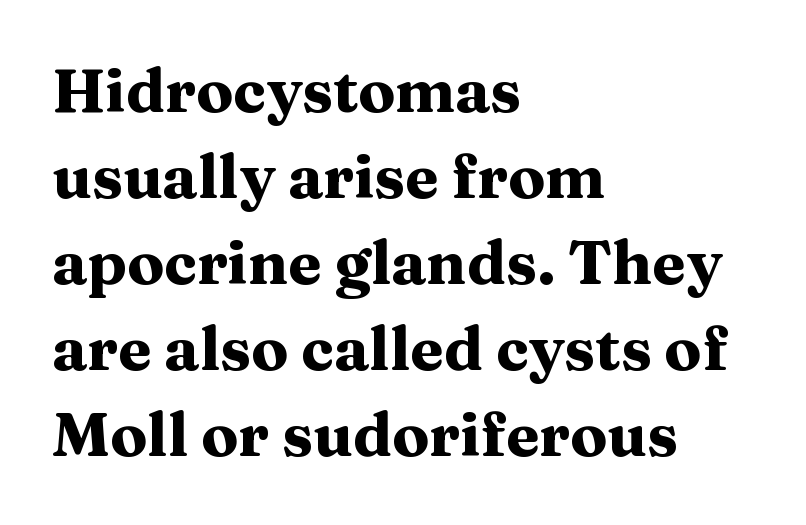
{"serif": "yes", "italic": "no", "bold": "yes", "weight": "heavy", "width": "wide", "stroke_contrast": "medium", "x_height": "medium", "monospaced": "no", "underline": "no", "align": "left", "line_spacing": "normal", "line_spacing_ratio": 1.41, "letter_spacing": "normal", "letter_spacing_em": 0.0, "glyph_px": 61}
